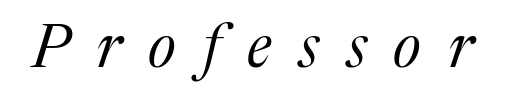
{"serif": "yes", "italic": "yes", "lean": "right", "slant_degrees": 17, "bold": "no", "weight": "regular", "width": "normal", "stroke_contrast": "medium", "x_height": "medium", "monospaced": "no", "underline": "no", "letter_spacing": "wide", "letter_spacing_em": 0.44, "glyph_px": 61}
